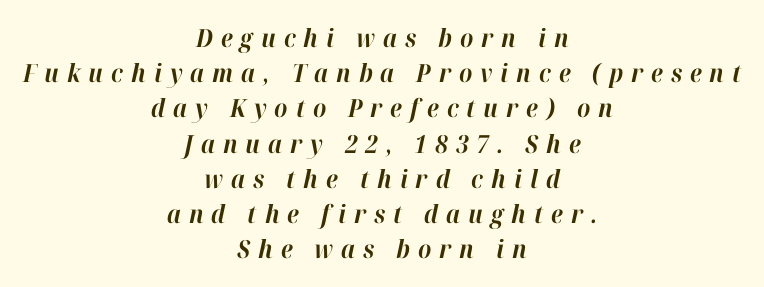
The image shows 25 px bold type, italic (leaning right); set centered, normal line spacing (1.41x), unusually wide letter spacing (+0.32 em), not underlined.
